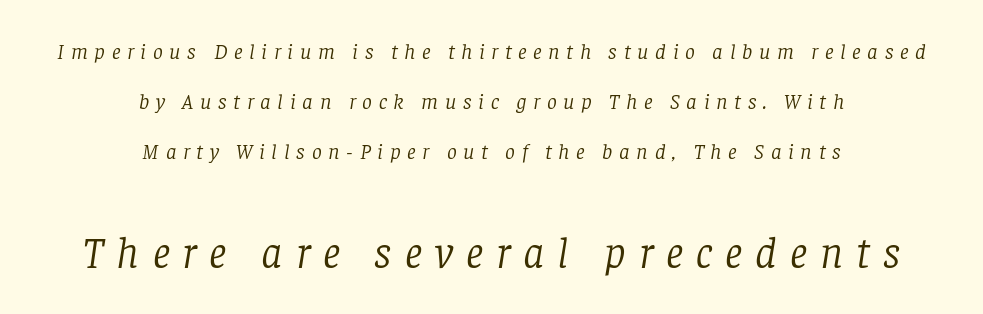
The image shows 44 px light serif type, italic (leaning right); set centered, loose line spacing (2.28x), unusually wide letter spacing (+0.3 em), not underlined; the second (bottom) block is 2.0x larger; low stroke contrast and a large x-height.
